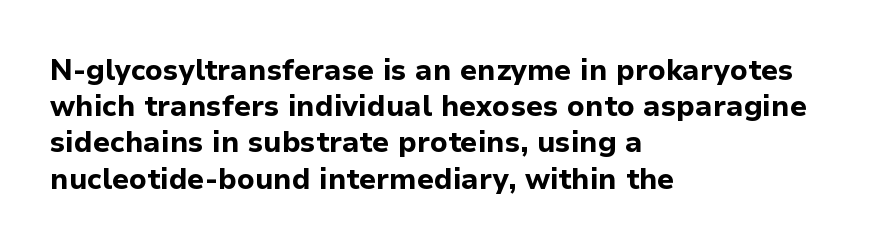
Line beginnings align vertically; line endings do not. A clean baseline with only descenders dipping below it. I'd describe the lettering as bold — thick and assertive. Observe the ordinary spacing: letters are neighbours, not strangers. Is this a sans? Yes — the strokes have no serifs.
